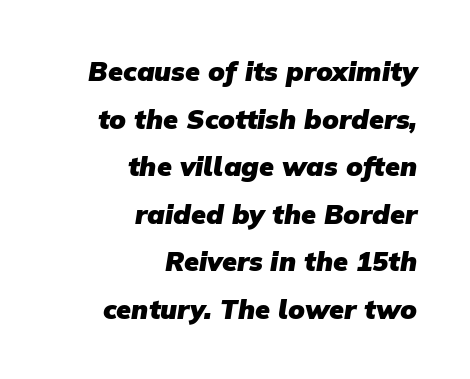
{"bold": "yes", "underline": "no", "align": "right", "line_spacing_ratio": 1.76, "letter_spacing": "normal", "letter_spacing_em": 0.0, "glyph_px": 27}
